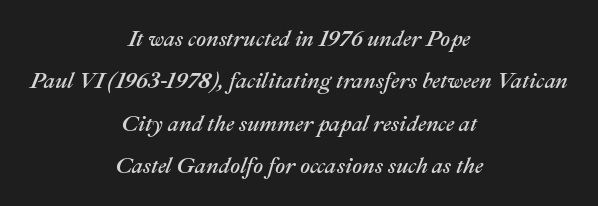
{"italic": "yes", "lean": "right", "slant_degrees": 22, "underline": "no", "align": "center", "line_spacing": "loose", "line_spacing_ratio": 1.93, "letter_spacing": "normal", "letter_spacing_em": 0.0, "glyph_px": 22}
